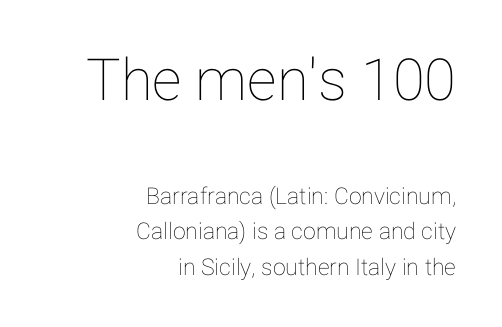
How would I describe the line gaps? Plain and ordinary. Type size steps down from the first block to the second. Spacing verdict: proportional, widths tailored to each character. In terms of posture, this sample is upright. The words here are not underlined.
